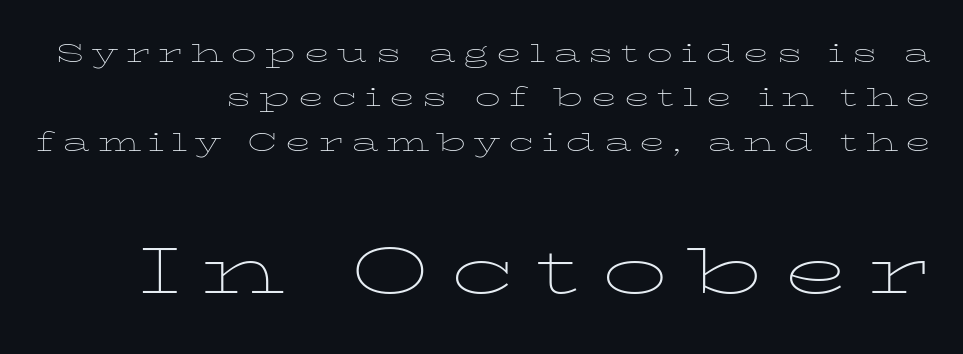
The font's upright variant was chosen for this text. Here the designer chose a conventional face with non-uniform glyph widths. The passage shown is not bold in any degree. Observe the serifs anchoring each vertical stroke in this sample. You could only call the tracking loose — the letters float apart.
